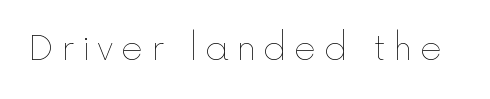
Each row of text sits above clean, open space. Think of a printed novel: that variable character pitch is what you see here. The letterforms sit at book weight or below. In terms of posture, this sample is upright. This sample uses expanded letter spacing, leaving extra air between glyphs.
